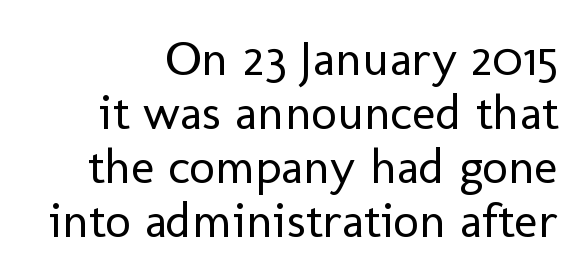
{"serif": "no", "italic": "no", "bold": "no", "weight": "regular", "width": "normal", "stroke_contrast": "low", "x_height": "medium", "monospaced": "no", "underline": "no", "line_spacing": "tight", "line_spacing_ratio": 1.08, "letter_spacing": "normal", "letter_spacing_em": 0.0, "glyph_px": 50}
